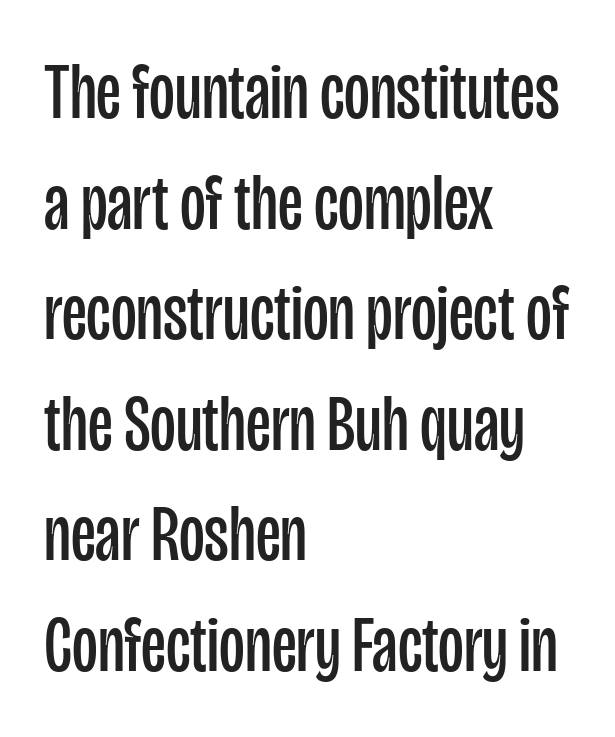
Anything drawn beneath the words? Only blank space. Spacing verdict: proportional, widths tailored to each character. The lettering holds an erect, upright posture throughout. Casual observation: everything's shoved over to the left.
